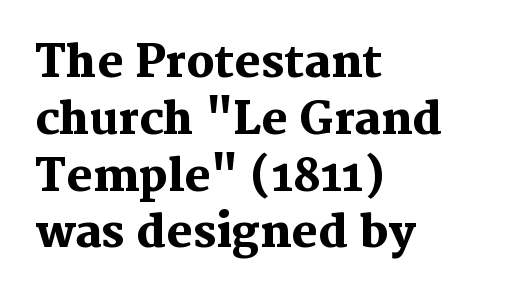
The image shows 44 px heavy serif type, upright; set left-aligned, normal line spacing (1.29x), normal letter spacing, not underlined; medium stroke contrast and a medium x-height.
